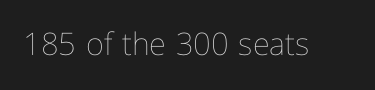
Stem width sits at or under what a default text font uses. Each row of text sits above clean, open space. Proportional: the letters do not fall into vertical columns. The line texture is even and compact thanks to regular tracking. Notice how the stems are strictly vertical — no italics here.
